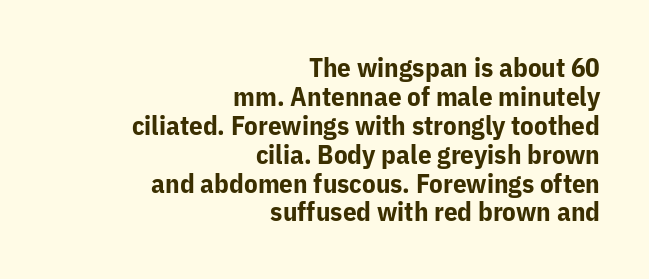
Successive baselines arrive quickly, one right under another. The glyphs have the mass of a bold cut. There is no visible air inserted between adjacent glyphs. No word sits above an underline.
